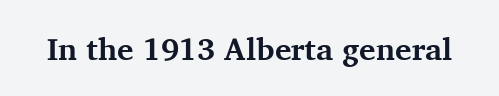
The image shows 31 px bold serif type, upright; set normal letter spacing, not underlined; medium stroke contrast and a medium x-height.
